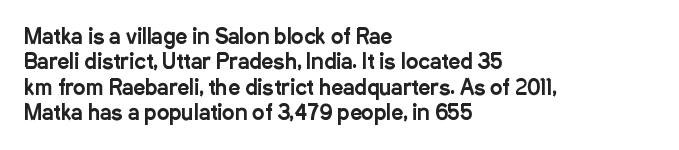
Short and long lines alike share a common starting point at left. Letters rest on an invisible, unmarked baseline. No extra tracking has been applied to these lines. Is there any slant? The stems are plumb.
